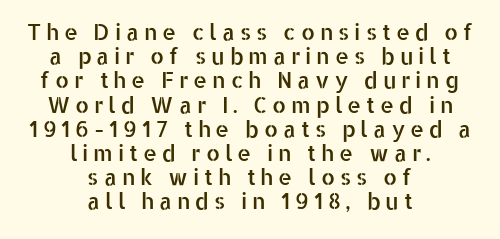
The image shows 22 px text type, upright; set centered, tight line spacing (1.1x), unusually wide letter spacing (+0.22 em), not underlined.
